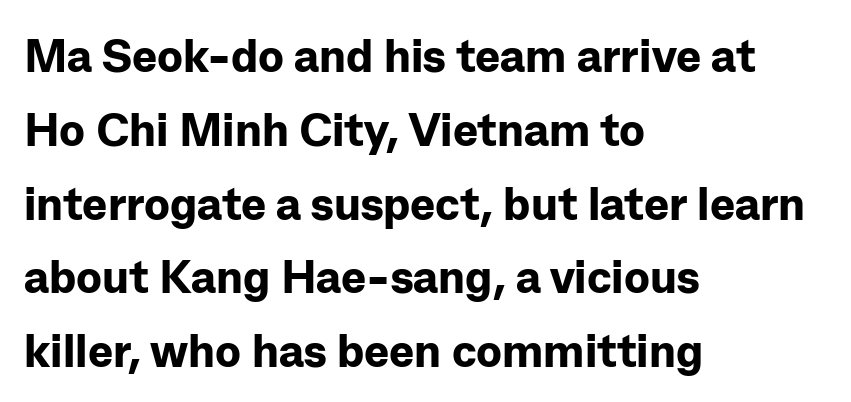
{"serif": "no", "italic": "no", "bold": "yes", "weight": "bold", "width": "normal", "stroke_contrast": "low", "x_height": "medium", "monospaced": "no", "underline": "no", "align": "left", "line_spacing": "normal", "line_spacing_ratio": 1.57, "letter_spacing": "normal", "letter_spacing_em": 0.0, "glyph_px": 47}
